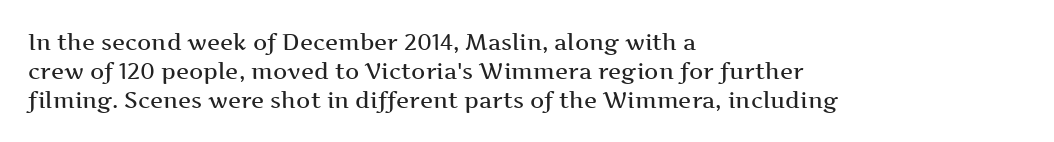
Q: Is the text bold? A: Semi-bold.
Q: Is the text italic (slanted)? A: No, it is upright.
Q: Is the text underlined? A: No.
Q: How is the paragraph aligned? A: Left-aligned.
Q: Is the spacing between letters normal or unusually wide? A: Normal.
Q: Is the spacing between lines tight, normal or loose? A: Normal.
